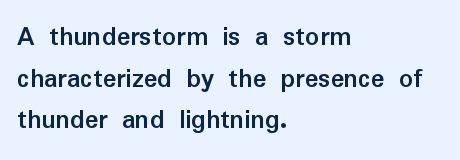
Q: Is the text bold? A: Yes.
Q: Is the text italic (slanted)? A: No, it is upright.
Q: Is the typeface a serif or a sans-serif typeface? A: Sans-serif.
Q: Is the text underlined? A: No.
Q: How is the paragraph aligned? A: Left-aligned.
Q: Is the spacing between letters normal or unusually wide? A: Normal.
Q: Is the spacing between lines tight, normal or loose? A: Normal.
Q: Width (condensed, normal, or wide)? A: Normal.
Q: Stroke contrast? A: Low.
Q: x-height? A: Medium.
Q: Monospaced? A: No.
